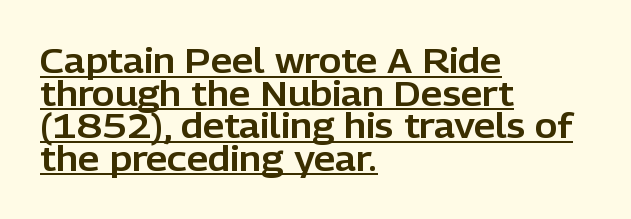
Q: Is the text italic (slanted)? A: No, it is upright.
Q: Is the typeface a serif or a sans-serif typeface? A: Sans-serif.
Q: Is the text underlined? A: Yes.
Q: How is the paragraph aligned? A: Left-aligned.
Q: Is the spacing between letters normal or unusually wide? A: Normal.
Q: Is the spacing between lines tight, normal or loose? A: Tight.
Q: Width (condensed, normal, or wide)? A: Normal.
Q: Stroke contrast? A: Low.
Q: x-height? A: Medium.
Q: Monospaced? A: No.
